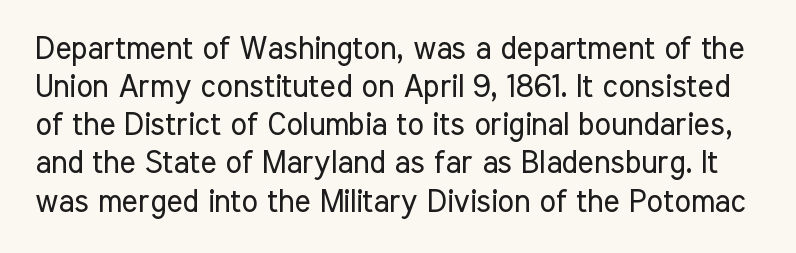
{"serif": "no", "italic": "no", "bold": "no", "weight": "regular", "width": "condensed", "stroke_contrast": "low", "x_height": "medium", "monospaced": "no", "underline": "no", "line_spacing_ratio": 1.23, "letter_spacing": "normal", "letter_spacing_em": 0.0, "glyph_px": 31}
